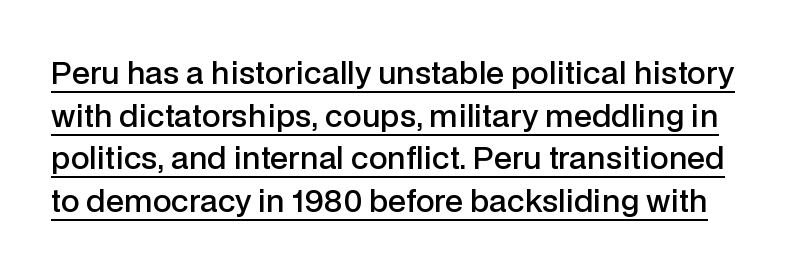
The image shows 30 px semibold sans-serif type, upright; set normal line spacing (1.42x), normal letter spacing, underlined; low stroke contrast and a medium x-height.
